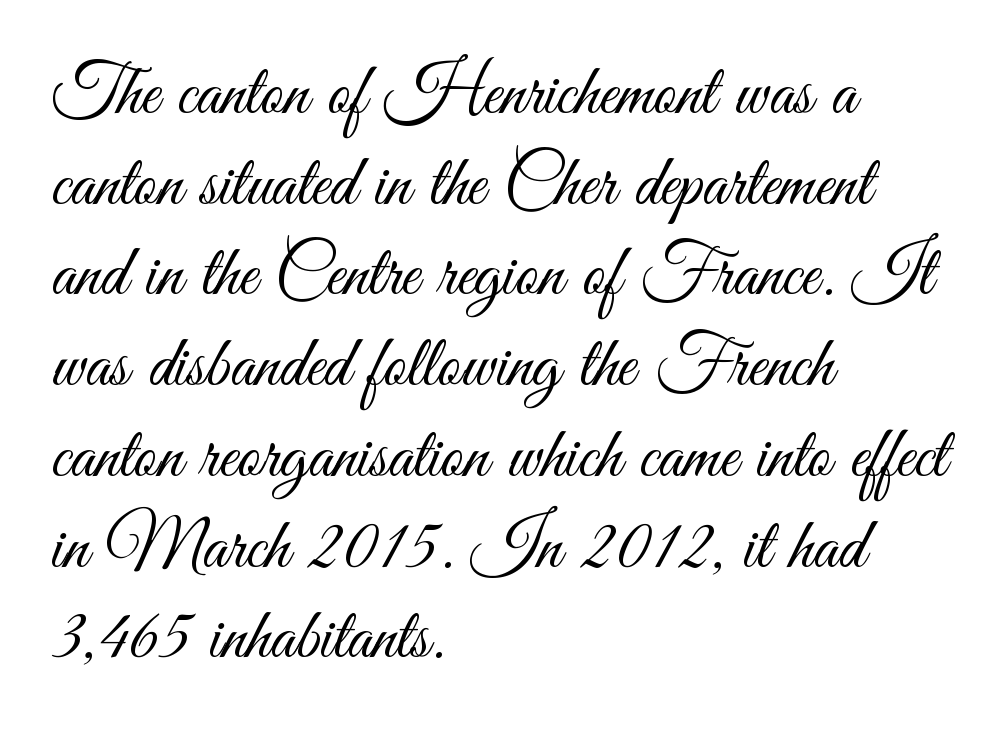
{"serif": "no", "bold": "no", "weight": "light", "width": "condensed", "stroke_contrast": "medium", "x_height": "small", "monospaced": "no", "underline": "no", "align": "left", "line_spacing": "normal", "line_spacing_ratio": 1.26, "letter_spacing": "normal", "letter_spacing_em": 0.0, "glyph_px": 72}
